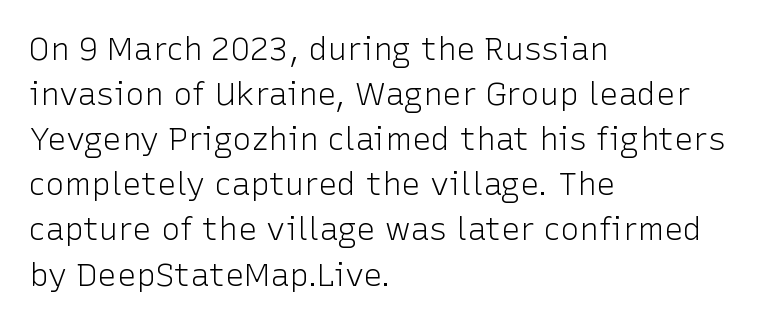
The image shows 32 px light sans-serif type, upright; set left-aligned, normal line spacing (1.41x), normal letter spacing, not underlined; low stroke contrast and a medium x-height.
